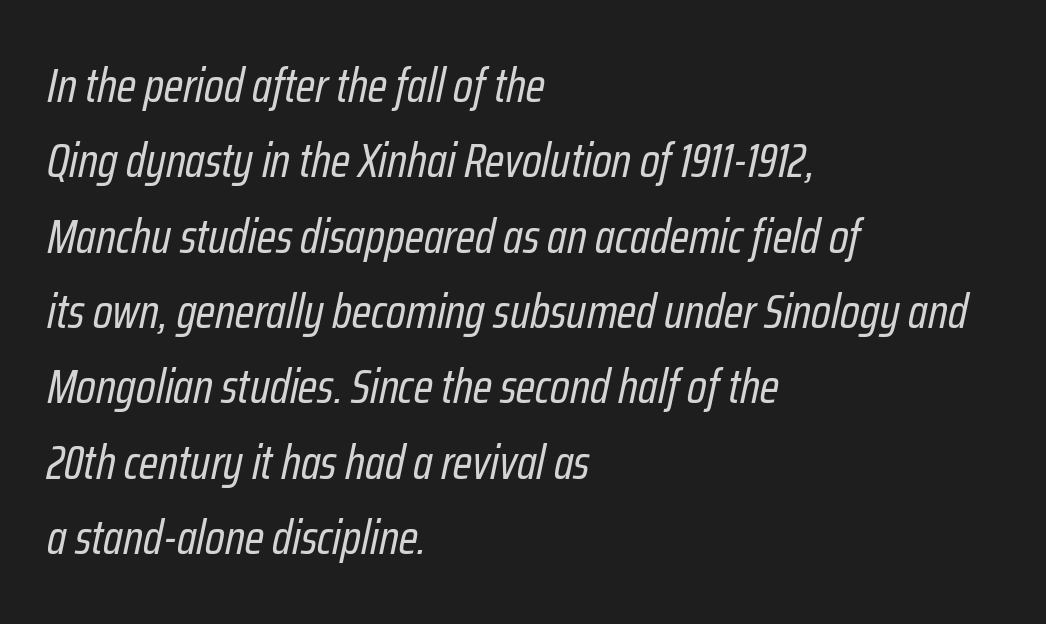
Q: Is the text bold? A: No.
Q: Is the text italic (slanted)? A: Yes, it leans right by about 12 degrees.
Q: Is the text underlined? A: No.
Q: How is the paragraph aligned? A: Left-aligned.
Q: Is the spacing between letters normal or unusually wide? A: Normal.
Q: Is the spacing between lines tight, normal or loose? A: Normal.
Q: Width (condensed, normal, or wide)? A: Condensed.
Q: Stroke contrast? A: Low.
Q: x-height? A: Medium.
Q: Monospaced? A: No.
